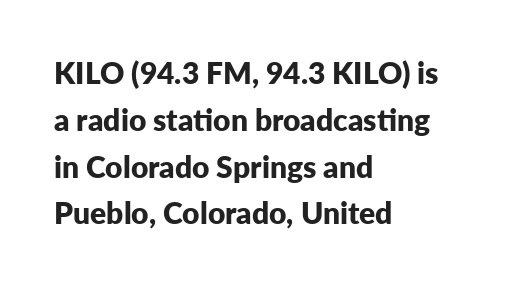
The image shows 30 px bold sans-serif type, upright; set left-aligned, normal line spacing (1.56x), normal letter spacing, not underlined; low stroke contrast and a medium x-height.
